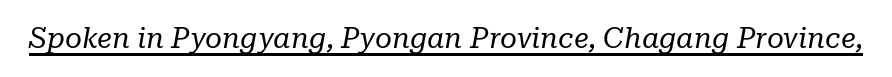
These lines keep a tight, regular rhythm from letter to letter. The text was rendered using a seriffed face with decorative stroke endings. Here the designer chose a conventional face with non-uniform glyph widths. Every character sits at an angle, as italics do. Weight: in the light-to-regular range.
